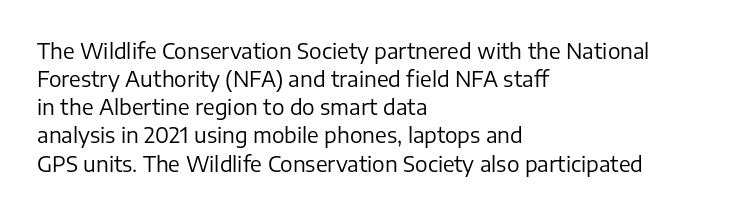
Visually the block forms a straight wall on the left and a jagged coastline on the right. Style check: upright. Bold? No — there's no thickening of the strokes. Notice how descenders clear the ascenders below comfortably — that's standard leading. Each word holds together tightly as a unit, with standard inter-letter gaps.
